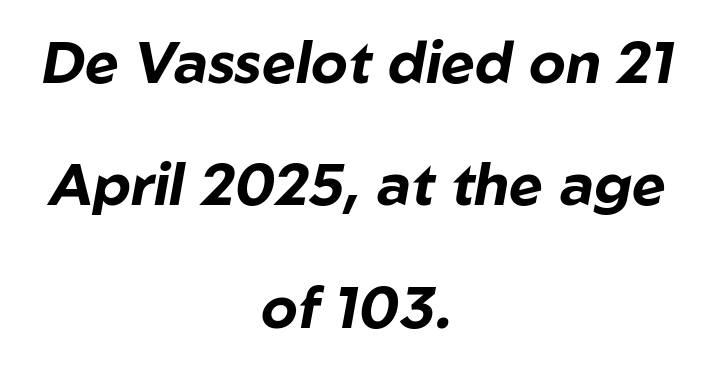
Q: Is the text bold? A: Yes.
Q: Is the text italic (slanted)? A: Yes, it leans right by about 10 degrees.
Q: Is the text underlined? A: No.
Q: How is the paragraph aligned? A: Centered.
Q: Is the spacing between letters normal or unusually wide? A: Normal.
Q: Is the spacing between lines tight, normal or loose? A: Loose.
Q: Width (condensed, normal, or wide)? A: Normal.
Q: Stroke contrast? A: Low.
Q: x-height? A: Medium.
Q: Monospaced? A: No.
